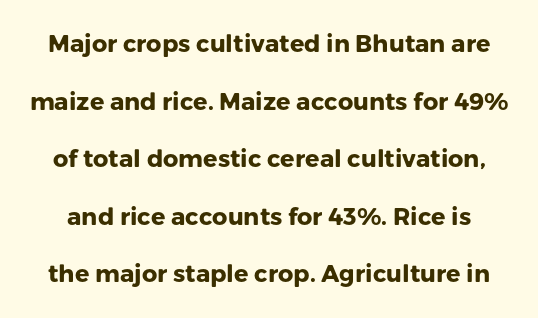
{"italic": "no", "bold": "yes", "underline": "no", "line_spacing": "loose", "line_spacing_ratio": 2.4, "letter_spacing": "normal", "letter_spacing_em": 0.0, "glyph_px": 24}
